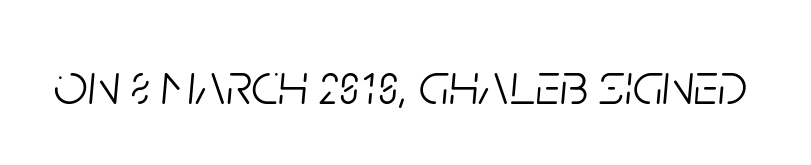
{"italic": "yes", "lean": "right", "slant_degrees": 5, "bold": "no", "weight": "light", "width": "condensed", "stroke_contrast": "low", "x_height": "large", "monospaced": "no", "underline": "no", "letter_spacing": "normal", "letter_spacing_em": 0.0, "glyph_px": 60}
